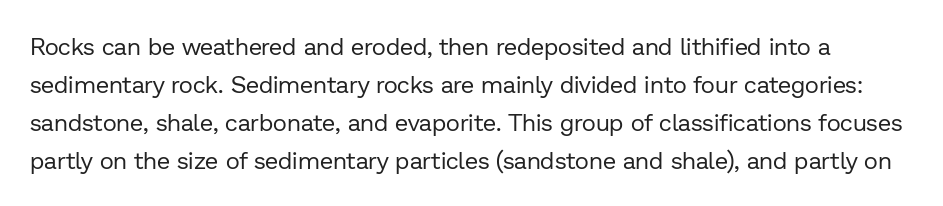
{"italic": "no", "bold": "no", "underline": "no", "line_spacing": "normal", "line_spacing_ratio": 1.59, "letter_spacing": "normal", "letter_spacing_em": 0.0, "glyph_px": 24}
